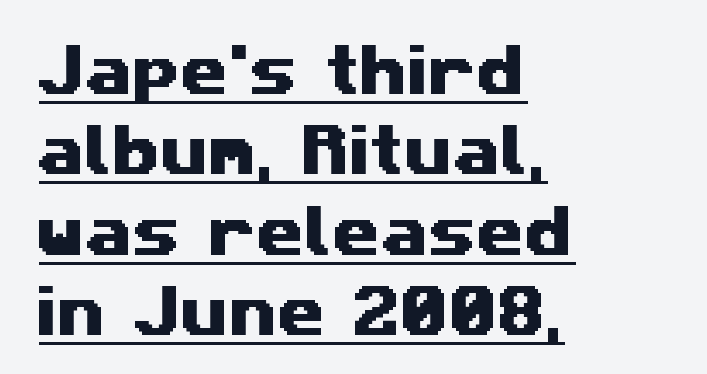
The image shows 55 px wide sans-serif type; set left-aligned, normal line spacing (1.46x), normal letter spacing, underlined; medium stroke contrast and a medium x-height.
